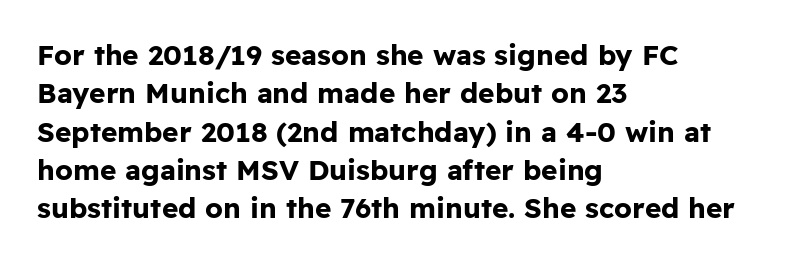
The image shows 28 px bold sans-serif type, upright; set left-aligned, normal line spacing (1.37x), normal letter spacing, not underlined; low stroke contrast and a medium x-height.
